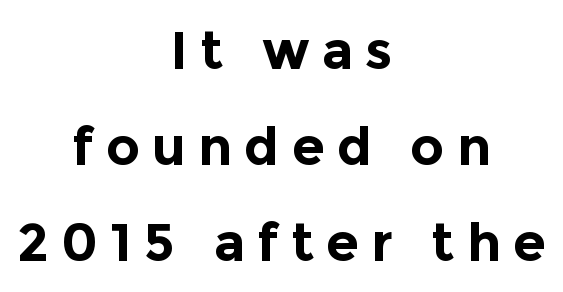
Q: Is the text bold? A: Yes.
Q: Is the text italic (slanted)? A: No, it is upright.
Q: Is the typeface a serif or a sans-serif typeface? A: Sans-serif.
Q: Is the text underlined? A: No.
Q: How is the paragraph aligned? A: Centered.
Q: Is the spacing between letters normal or unusually wide? A: Unusually wide.
Q: Width (condensed, normal, or wide)? A: Normal.
Q: x-height? A: Medium.
Q: Monospaced? A: No.
